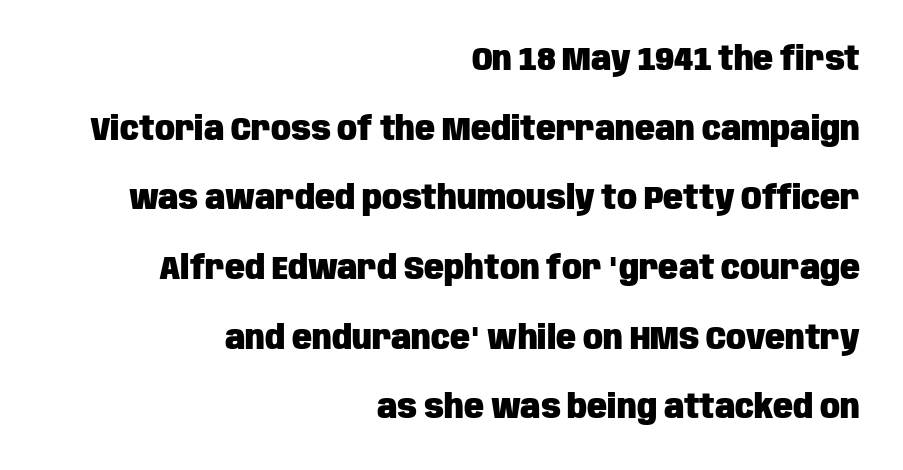
Q: Is the text bold? A: Yes.
Q: Is the text italic (slanted)? A: No, it is upright.
Q: Is the typeface a serif or a sans-serif typeface? A: Sans-serif.
Q: Is the text underlined? A: No.
Q: How is the paragraph aligned? A: Right-aligned.
Q: Is the spacing between letters normal or unusually wide? A: Normal.
Q: Is the spacing between lines tight, normal or loose? A: Loose.
Q: Width (condensed, normal, or wide)? A: Condensed.
Q: Stroke contrast? A: Low.
Q: x-height? A: Large.
Q: Monospaced? A: No.
